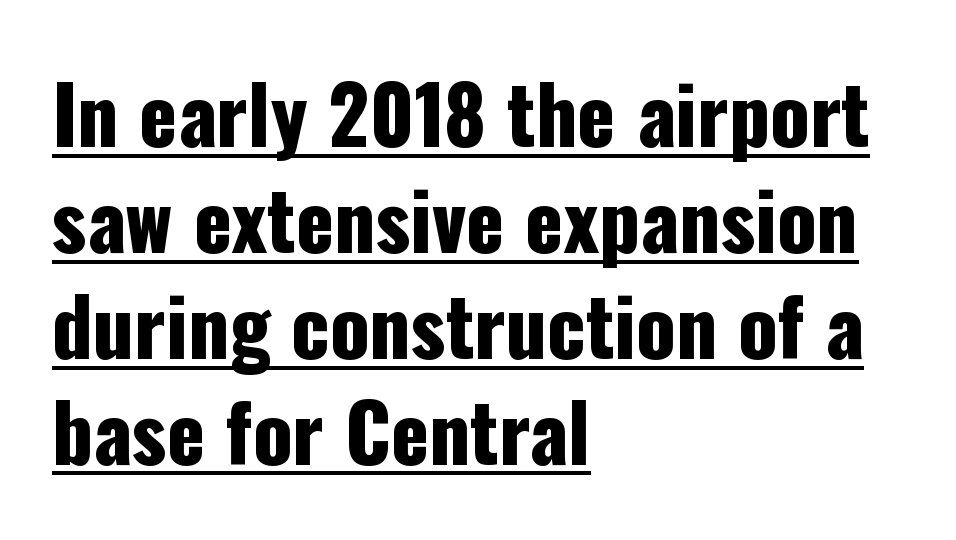
Q: Is the text italic (slanted)? A: No, it is upright.
Q: Is the typeface a serif or a sans-serif typeface? A: Sans-serif.
Q: Is the text underlined? A: Yes.
Q: How is the paragraph aligned? A: Left-aligned.
Q: Is the spacing between letters normal or unusually wide? A: Normal.
Q: Is the spacing between lines tight, normal or loose? A: Normal.
Q: Width (condensed, normal, or wide)? A: Condensed.
Q: Stroke contrast? A: Low.
Q: x-height? A: Medium.
Q: Monospaced? A: No.
